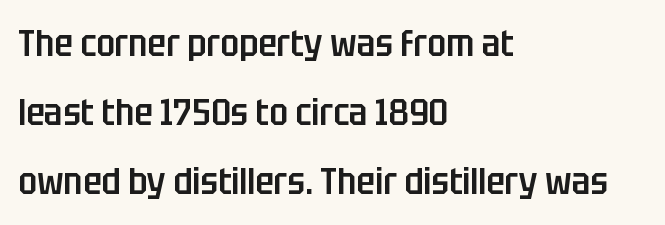
The image shows 38 px semibold, condensed sans-serif type, upright; set left-aligned, line spacing 1.82x, normal letter spacing, not underlined; low stroke contrast and a large x-height.
